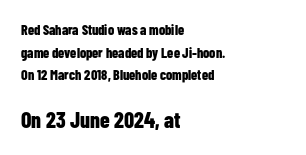
A student would call this left alignment; a typographer would say flush left, rag right. The second block has been scaled up relative to the first. A normal amount of white space separates one row of letters from the next. Tracking value appears to be zero — textbook default spacing.
